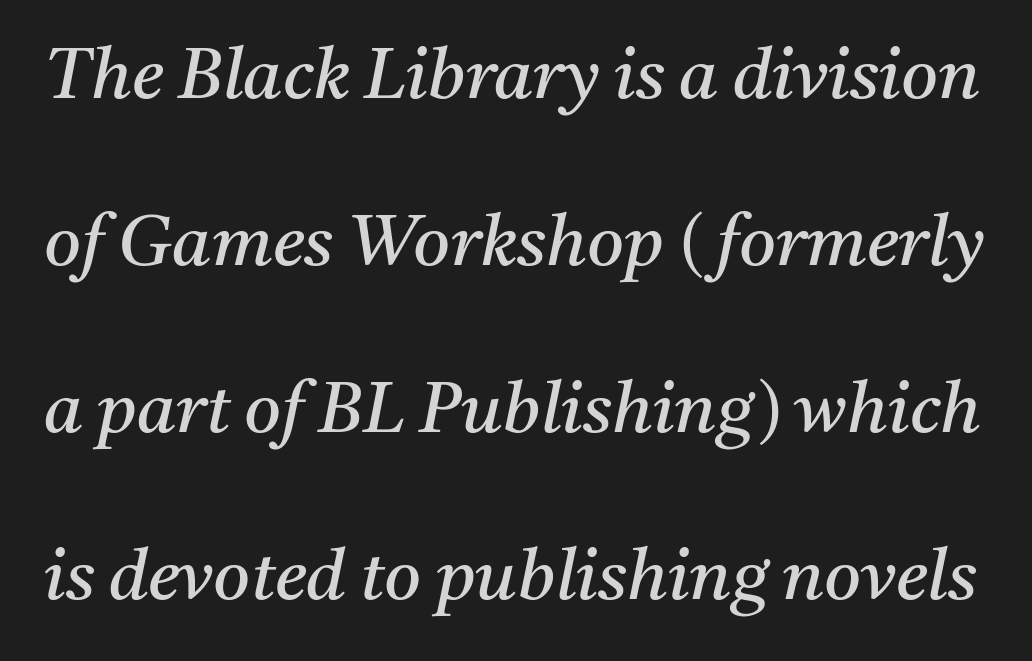
Q: Is the text bold? A: No.
Q: Is the text italic (slanted)? A: Yes, it leans right by about 11 degrees.
Q: Is the typeface a serif or a sans-serif typeface? A: Serif.
Q: Is the text underlined? A: No.
Q: Is the spacing between letters normal or unusually wide? A: Normal.
Q: Is the spacing between lines tight, normal or loose? A: Loose.
Q: Width (condensed, normal, or wide)? A: Normal.
Q: Stroke contrast? A: Medium.
Q: x-height? A: Medium.
Q: Monospaced? A: No.
